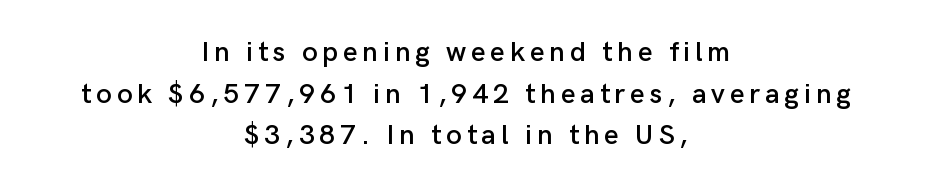
Q: Is the text italic (slanted)? A: No, it is upright.
Q: Is the typeface a serif or a sans-serif typeface? A: Sans-serif.
Q: Is the text underlined? A: No.
Q: How is the paragraph aligned? A: Centered.
Q: Is the spacing between lines tight, normal or loose? A: Normal.
Q: Width (condensed, normal, or wide)? A: Normal.
Q: Stroke contrast? A: Low.
Q: x-height? A: Medium.
Q: Monospaced? A: No.
